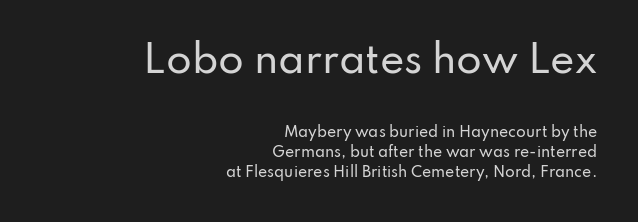
The image shows 37 px sans-serif type, upright; set right-aligned, normal line spacing (1.43x), normal letter spacing, not underlined; the first (top) block is 2.64x larger; low stroke contrast and a small x-height.
